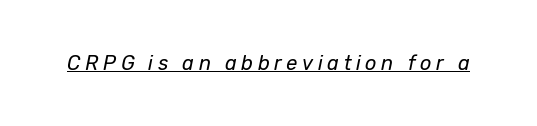
The image shows 20 px text type, italic (leaning right); set unusually wide letter spacing (+0.23 em), underlined.
